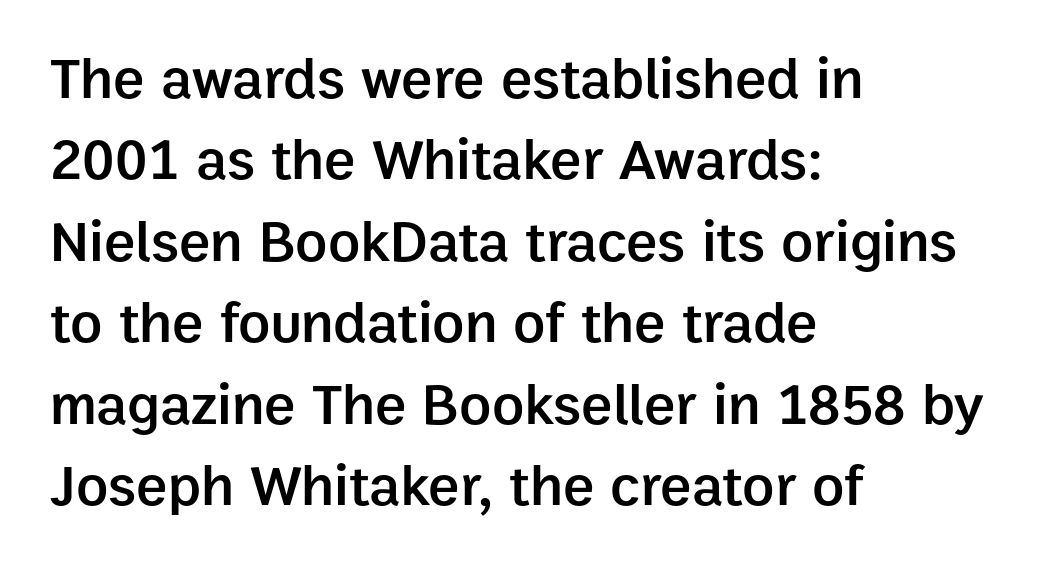
Leftover space on each line is placed entirely after the last word. The passage shown is typed in a proportional face where columns would drift. To sum up the face: it is a sans, with no serifs. Caption: standard tracking, unaltered.
